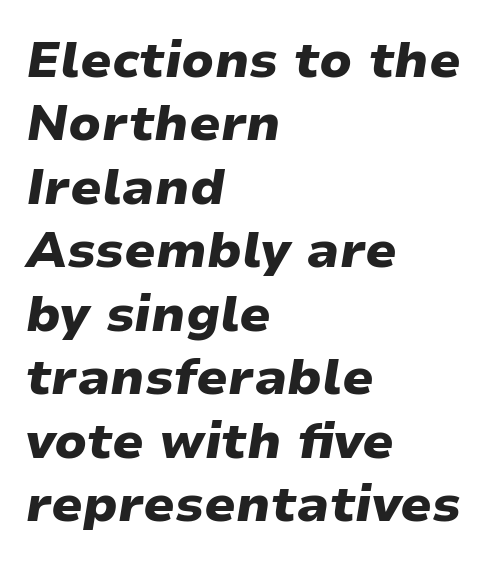
{"italic": "yes", "lean": "right", "slant_degrees": 9, "bold": "yes", "weight": "heavy", "width": "wide", "stroke_contrast": "low", "x_height": "medium", "monospaced": "no", "underline": "no", "align": "left", "line_spacing": "normal", "line_spacing_ratio": 1.27, "letter_spacing": "normal", "letter_spacing_em": 0.0, "glyph_px": 50}
